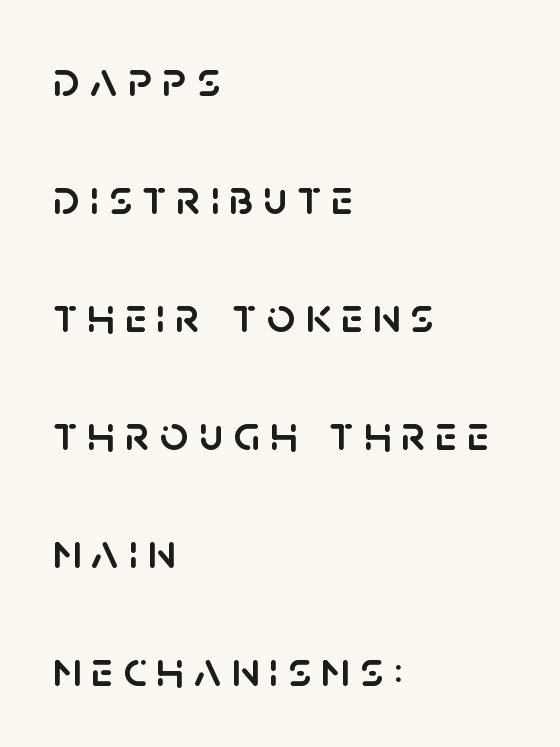
Q: Is the text italic (slanted)? A: No, it is upright.
Q: Is the typeface a serif or a sans-serif typeface? A: Sans-serif.
Q: Is the text underlined? A: No.
Q: How is the paragraph aligned? A: Left-aligned.
Q: Is the spacing between letters normal or unusually wide? A: Unusually wide.
Q: Is the spacing between lines tight, normal or loose? A: Loose.
Q: Width (condensed, normal, or wide)? A: Normal.
Q: Stroke contrast? A: Low.
Q: x-height? A: Large.
Q: Monospaced? A: No.
